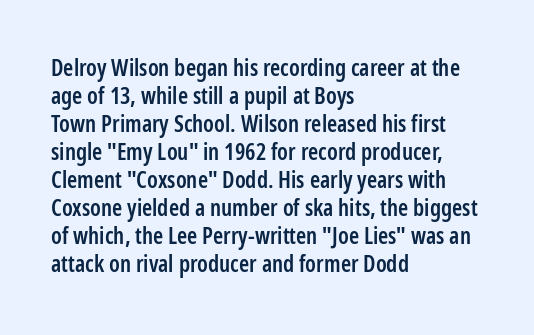
The image shows 23 px text type, upright; set left-aligned, line spacing 1.22x, normal letter spacing, not underlined.
